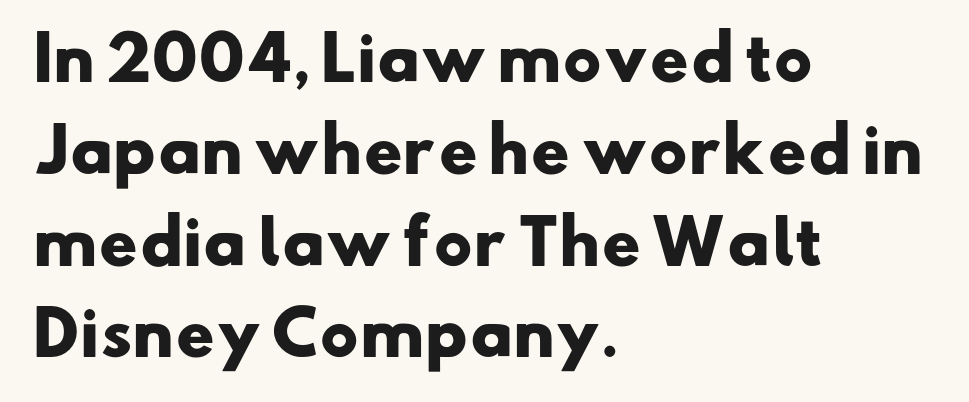
Q: Is the text bold? A: Yes.
Q: Is the typeface a serif or a sans-serif typeface? A: Sans-serif.
Q: Is the text underlined? A: No.
Q: How is the paragraph aligned? A: Left-aligned.
Q: Is the spacing between letters normal or unusually wide? A: Normal.
Q: Is the spacing between lines tight, normal or loose? A: Normal.
Q: Width (condensed, normal, or wide)? A: Wide.
Q: Stroke contrast? A: Low.
Q: x-height? A: Small.
Q: Monospaced? A: No.
